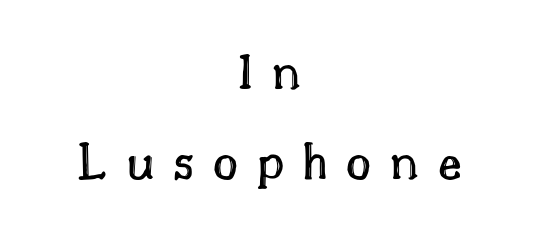
The rag falls on both sides of this text block equally. Looks like regular typesetting: each glyph gets only the width it needs. How would I describe the line gaps? Plain and ordinary. Any mark beneath the type? The region is blank. Caption: expanded tracking, letters set apart.
